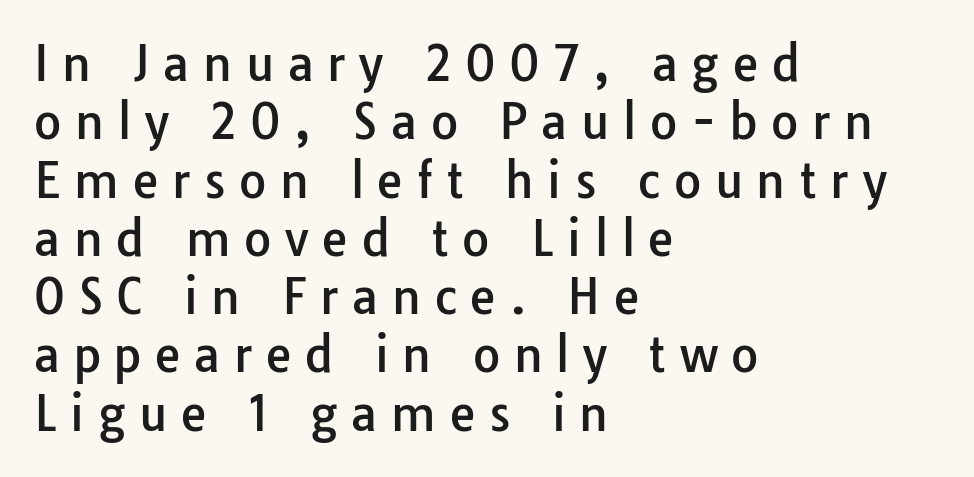
{"serif": "no", "italic": "no", "width": "normal", "stroke_contrast": "low", "x_height": "medium", "monospaced": "no", "underline": "no", "align": "left", "line_spacing_ratio": 1.24, "letter_spacing": "wide", "letter_spacing_em": 0.29, "glyph_px": 47}
